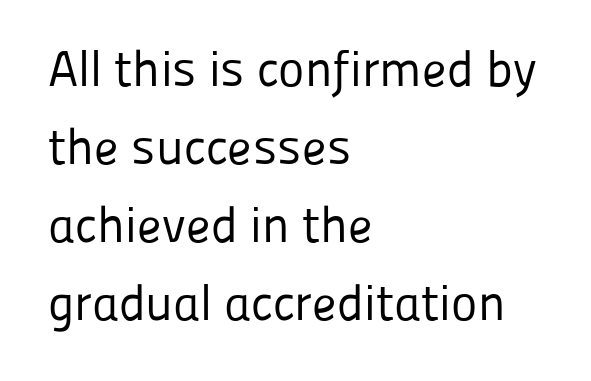
The image shows 50 px regular-weight sans-serif type, upright; set left-aligned, normal line spacing (1.56x), normal letter spacing, not underlined; low stroke contrast and a medium x-height.
